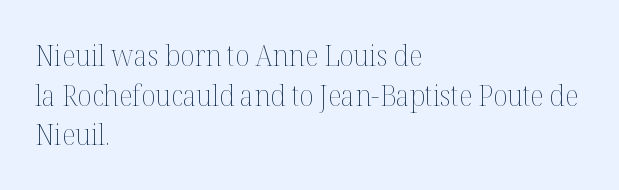
The image shows 29 px thin type, upright; set left-aligned, normal line spacing (1.37x), normal letter spacing, not underlined; medium stroke contrast and a medium x-height.
